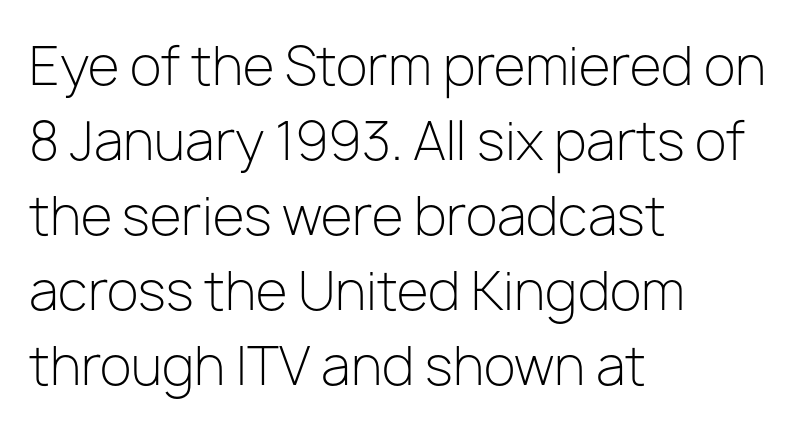
{"serif": "no", "italic": "no", "bold": "no", "weight": "light", "width": "normal", "stroke_contrast": "low", "x_height": "medium", "monospaced": "no", "underline": "no", "align": "left", "line_spacing": "normal", "line_spacing_ratio": 1.44, "letter_spacing": "normal", "letter_spacing_em": 0.0, "glyph_px": 52}
